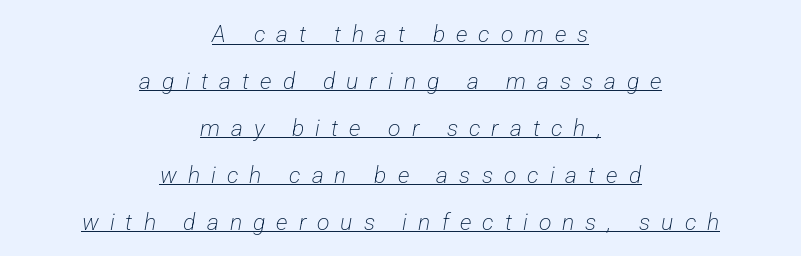
The cut favours lightness, reaching ordinary text weight at its darkest. Typeset on center — no edge is straight. Summary of vertical rhythm: relaxed, with wide interline spacing. The tracking reads as deliberately expanded to a designer's eye. Students, observe the line beneath the letters — that is underlining.
